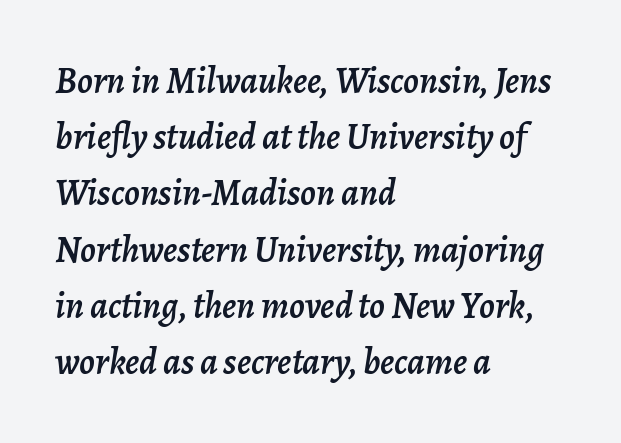
{"italic": "yes", "lean": "right", "slant_degrees": 7, "width": "normal", "stroke_contrast": "low", "x_height": "medium", "monospaced": "no", "underline": "no", "align": "left", "line_spacing": "normal", "line_spacing_ratio": 1.52, "letter_spacing": "normal", "letter_spacing_em": 0.0, "glyph_px": 37}
